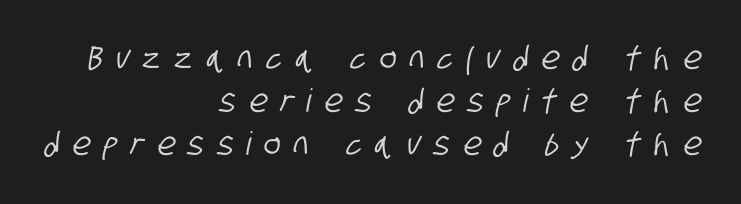
Q: Is the typeface a serif or a sans-serif typeface? A: Sans-serif.
Q: Is the text underlined? A: No.
Q: How is the paragraph aligned? A: Right-aligned.
Q: Is the spacing between letters normal or unusually wide? A: Unusually wide.
Q: Is the spacing between lines tight, normal or loose? A: Normal.
Q: Width (condensed, normal, or wide)? A: Condensed.
Q: Stroke contrast? A: Low.
Q: x-height? A: Large.
Q: Monospaced? A: No.
